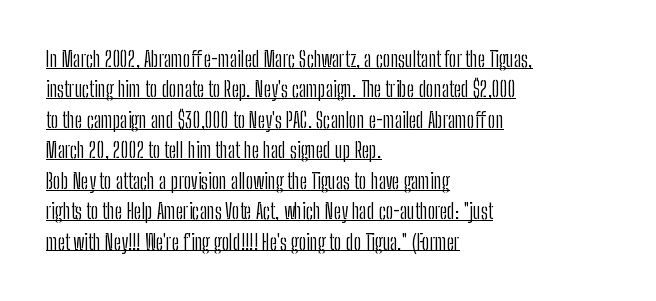
{"italic": "no", "bold": "no", "underline": "yes", "align": "left", "line_spacing": "normal", "line_spacing_ratio": 1.45, "letter_spacing": "normal", "letter_spacing_em": 0.0, "glyph_px": 21}
